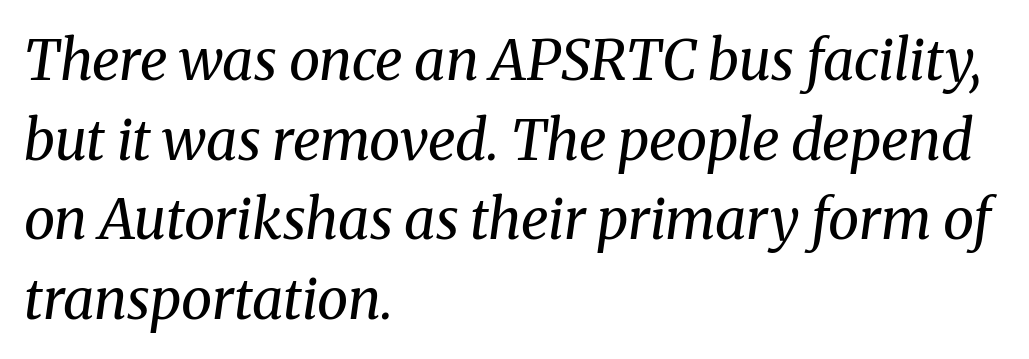
The image shows 56 px regular-weight serif type, italic (leaning right); set left-aligned, normal line spacing (1.42x), normal letter spacing, not underlined; medium stroke contrast and a medium x-height.
